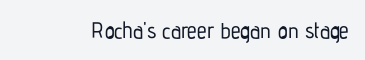
The image shows 22 px text type, upright; set normal letter spacing, not underlined.
